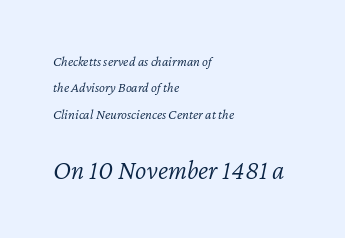
{"italic": "yes", "lean": "right", "slant_degrees": 12, "bold": "no", "underline": "no", "align": "left", "line_spacing_ratio": 1.88, "letter_spacing": "normal", "letter_spacing_em": 0.0, "larger_block": "second", "size_ratio": 1.93, "glyph_px": 27}
